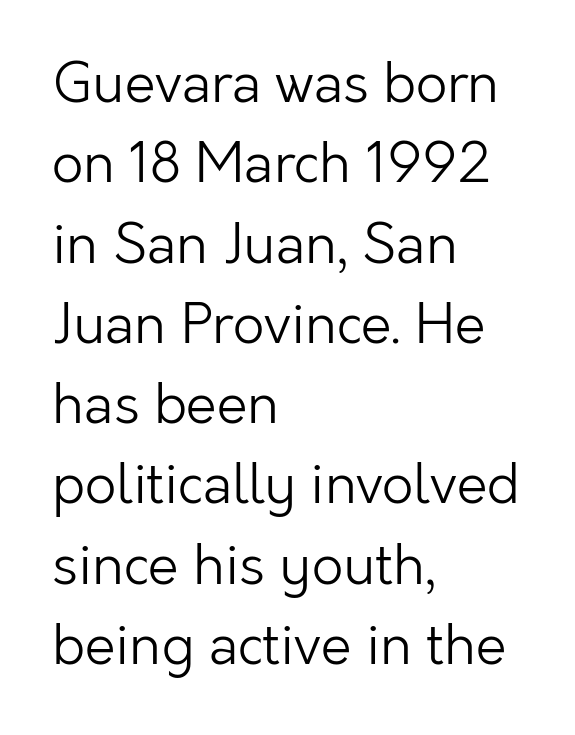
Here the glyphs are tracked normally, forming tight word shapes. On a weight scale, this lands at 450 or below. Each line starts at the same left margin while the right side varies. The zone under the glyphs is completely vacant. Think of a printed novel: that variable character pitch is what you see here. Are there feet on the stems? There aren't — it's a sans.
